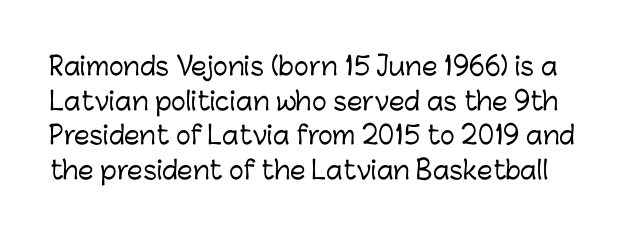
{"italic": "no", "underline": "no", "line_spacing": "normal", "line_spacing_ratio": 1.39, "letter_spacing": "normal", "letter_spacing_em": 0.0, "glyph_px": 25}
